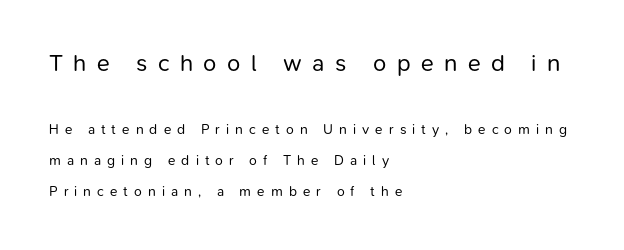
{"italic": "no", "bold": "no", "underline": "no", "align": "left", "line_spacing": "loose", "line_spacing_ratio": 2.21, "letter_spacing": "wide", "letter_spacing_em": 0.43, "larger_block": "first", "size_ratio": 1.71, "glyph_px": 24}
